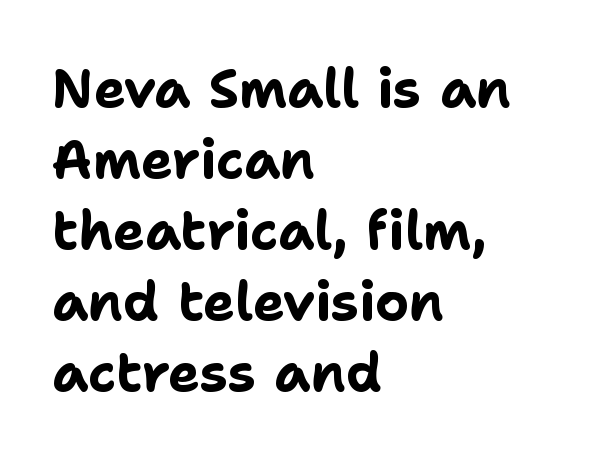
The image shows 53 px bold sans-serif type, upright; set left-aligned, normal line spacing (1.34x), normal letter spacing, not underlined; low stroke contrast and a medium x-height.
